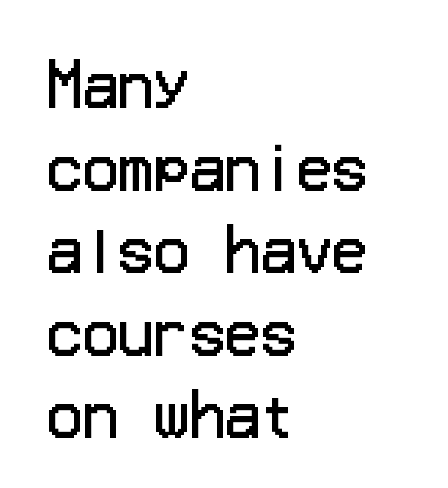
The image shows 59 px regular-weight sans-serif type, upright; set left-aligned, normal line spacing (1.4x), normal letter spacing, not underlined; low stroke contrast and a medium x-height.
